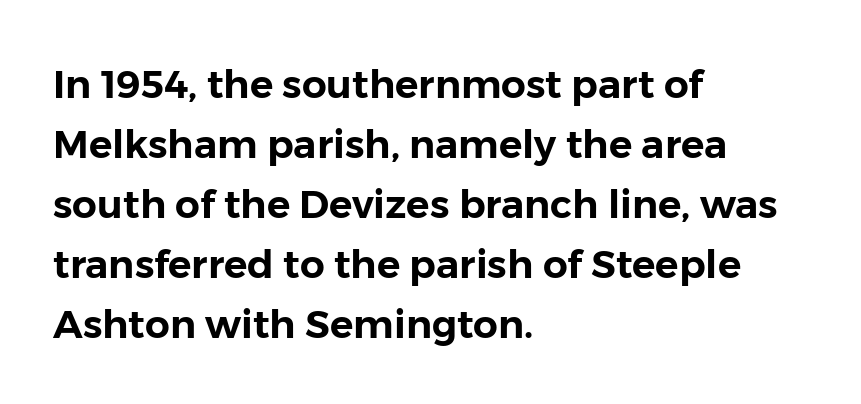
One-word summary of the alignment: left. It's the straight-up-and-down kind of type. Caption: standard tracking, unaltered. Each letter keeps its own natural width here, so spacing adapts to shape.
